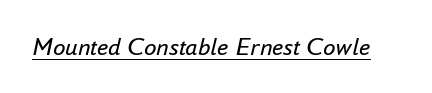
The image shows 25 px text type, italic (leaning right); set normal letter spacing, underlined.
